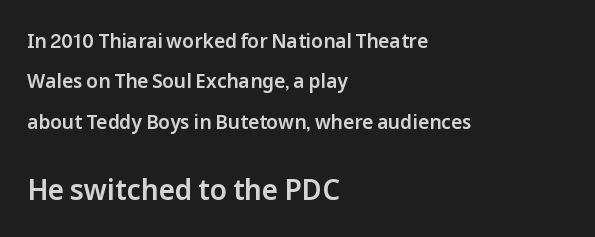
Q: Is the text italic (slanted)? A: No, it is upright.
Q: Is the typeface a serif or a sans-serif typeface? A: Sans-serif.
Q: Is the text underlined? A: No.
Q: How is the paragraph aligned? A: Left-aligned.
Q: Is the spacing between letters normal or unusually wide? A: Normal.
Q: Is the spacing between lines tight, normal or loose? A: Loose.
Q: Which block of text is set in a larger size, the first (top) or the second (bottom)? A: The second (bottom) one.
Q: Width (condensed, normal, or wide)? A: Normal.
Q: Stroke contrast? A: Low.
Q: x-height? A: Medium.
Q: Monospaced? A: No.
